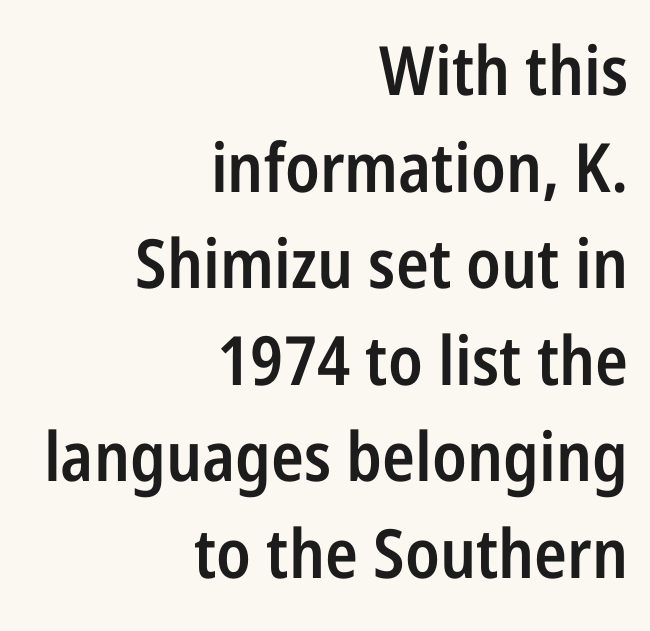
{"serif": "no", "italic": "no", "bold": "semi", "weight": "semibold", "width": "condensed", "stroke_contrast": "low", "x_height": "medium", "monospaced": "no", "underline": "no", "align": "right", "line_spacing": "normal", "line_spacing_ratio": 1.42, "letter_spacing": "normal", "letter_spacing_em": 0.0, "glyph_px": 68}
